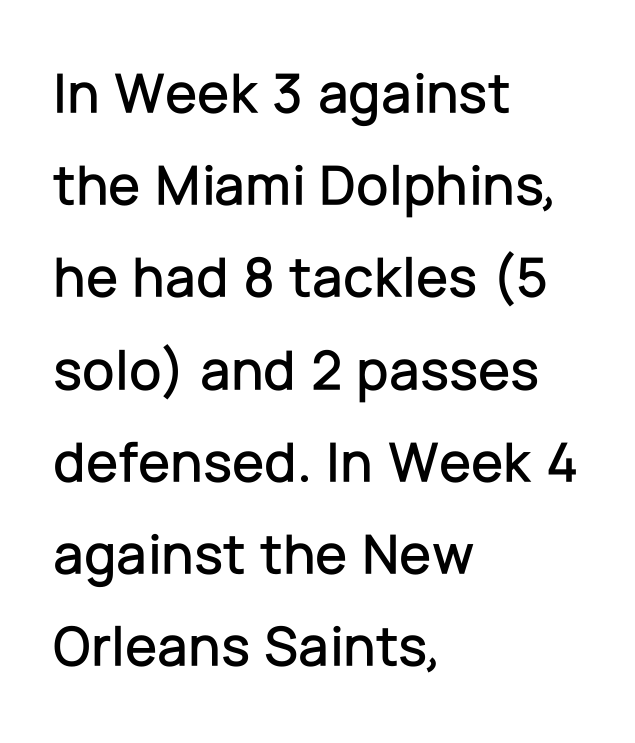
Looks like regular typesetting: each glyph gets only the width it needs. How would I describe the line gaps? Plain and ordinary. Observe the absence of serifs on each vertical stroke in this sample. Just letters on the line, the space beneath them empty. Horizontally, the lines are justified to the leading edge only. What stands out about the letter spacing? Nothing — it is the standard amount.
